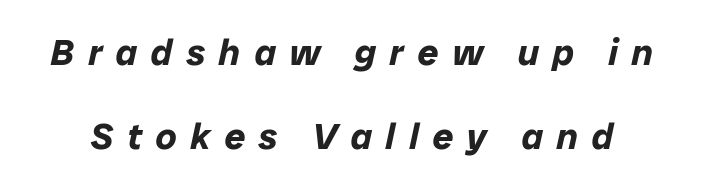
Q: Is the text bold? A: Yes.
Q: Is the text italic (slanted)? A: Yes, it leans right by about 12 degrees.
Q: Is the text underlined? A: No.
Q: Is the spacing between letters normal or unusually wide? A: Unusually wide.
Q: Is the spacing between lines tight, normal or loose? A: Loose.
Q: Width (condensed, normal, or wide)? A: Normal.
Q: Stroke contrast? A: Low.
Q: x-height? A: Medium.
Q: Monospaced? A: No.
